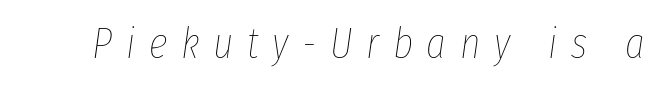
{"italic": "yes", "lean": "right", "slant_degrees": 8, "bold": "no", "weight": "thin", "width": "condensed", "stroke_contrast": "low", "x_height": "medium", "monospaced": "no", "underline": "no", "letter_spacing": "wide", "letter_spacing_em": 0.32, "glyph_px": 43}
